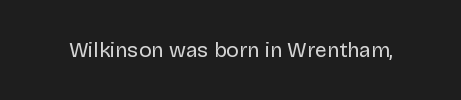
The image shows 21 px text type, upright; set normal letter spacing, not underlined.
